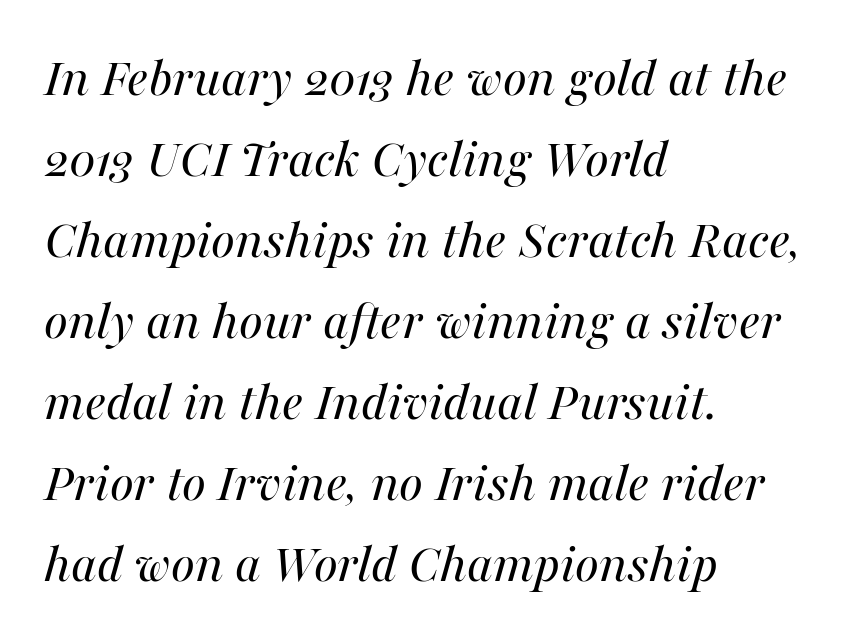
Underline: absent. Varying glyph widths throughout — classic text-font behaviour. This sample uses an oblique cut, with every glyph tilted off the vertical. Stems and bowls with no extra thickness — not bold.
